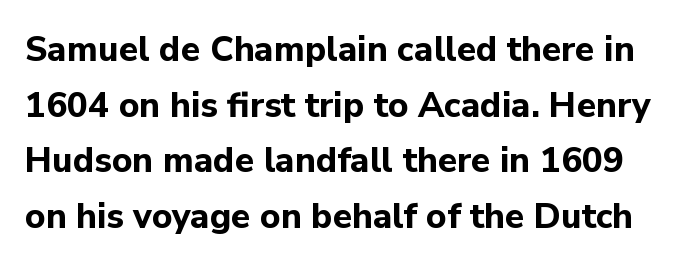
Nobody drew a line under any word here. These lines are rendered in a variable-pitch font. Look at the stroke-to-counter ratio: heavy, a bold. Leading: standard. Ordinary non-slanted type is in use. Letter spacing: default.
